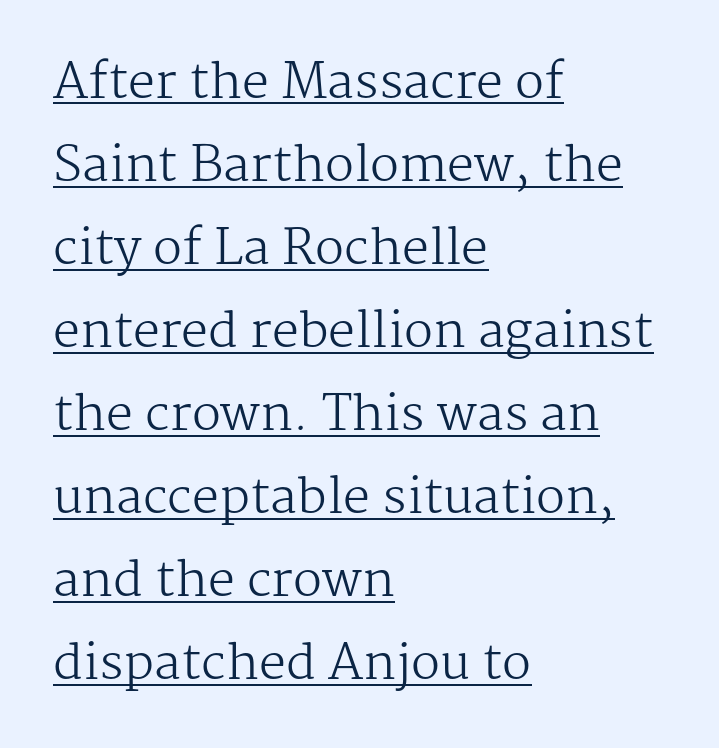
{"serif": "yes", "italic": "no", "bold": "no", "weight": "regular", "width": "normal", "stroke_contrast": "medium", "x_height": "medium", "monospaced": "no", "underline": "yes", "align": "left", "line_spacing_ratio": 1.73, "letter_spacing": "normal", "letter_spacing_em": 0.0, "glyph_px": 48}
